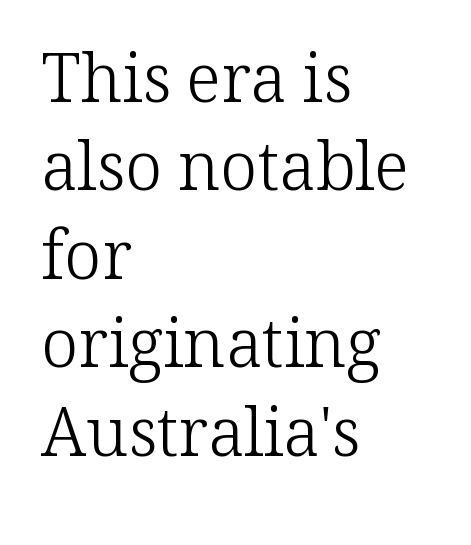
This sample uses plain, unmodified letter spacing. These lines are composed in type with serifs. If you drew a line through each stem, it would be perfectly vertical. The font sits on the lighter half of the weight spectrum, regular included. This sample has the flowing, uneven cadence of proportional lettering.
